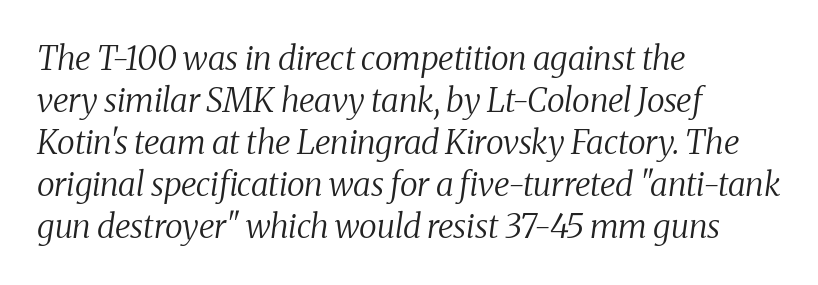
{"serif": "yes", "italic": "yes", "lean": "right", "slant_degrees": 8, "bold": "no", "weight": "regular", "width": "normal", "stroke_contrast": "medium", "x_height": "medium", "monospaced": "no", "underline": "no", "align": "left", "line_spacing": "normal", "line_spacing_ratio": 1.27, "letter_spacing": "normal", "letter_spacing_em": 0.0, "glyph_px": 33}
